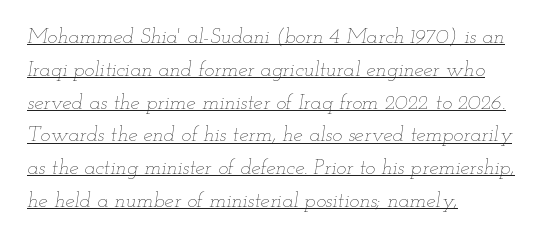
Regular leading. One-word summary of the alignment: left. Think standard paragraph weight, or any step lighter than that. You can see a thin bar hugging the bottom of the glyphs. The axis of the letterforms is tilted away from vertical. Each word holds together tightly as a unit, with standard inter-letter gaps.
